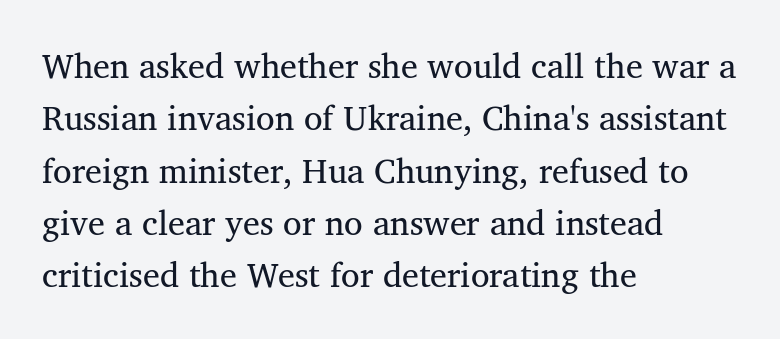
The image shows 34 px serif type; set left-aligned, normal line spacing (1.54x), normal letter spacing, not underlined; medium stroke contrast and a medium x-height.
